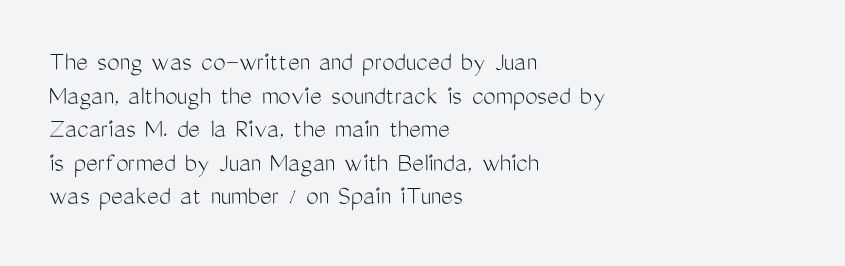
The image shows 28 px light, condensed sans-serif type, upright; set left-aligned, line spacing 1.2x, normal letter spacing, not underlined; medium stroke contrast and a medium x-height.
